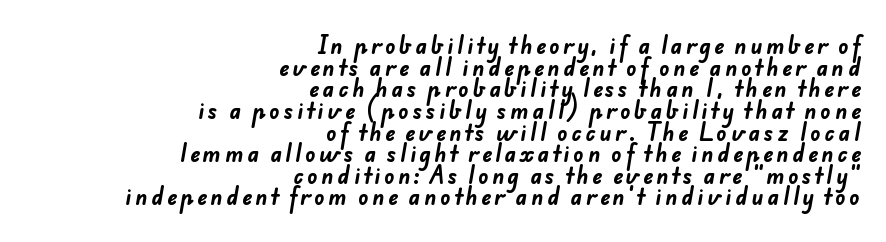
This rendering uses right alignment, leaving the left contour irregular. Plain, unruled lines of type. The rendering uses a small line-height, squeezing the rows. Chunky letters — that's bold for sure.
